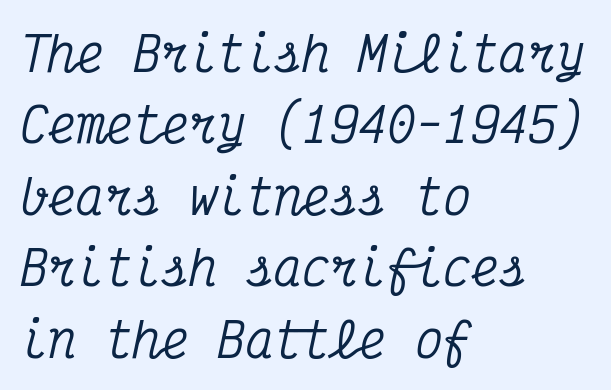
{"serif": "yes", "italic": "yes", "lean": "right", "slant_degrees": 12, "width": "condensed", "stroke_contrast": "medium", "x_height": "medium", "monospaced": "yes", "underline": "no", "align": "left", "line_spacing": "normal", "line_spacing_ratio": 1.52, "letter_spacing": "normal", "letter_spacing_em": 0.0, "glyph_px": 47}
